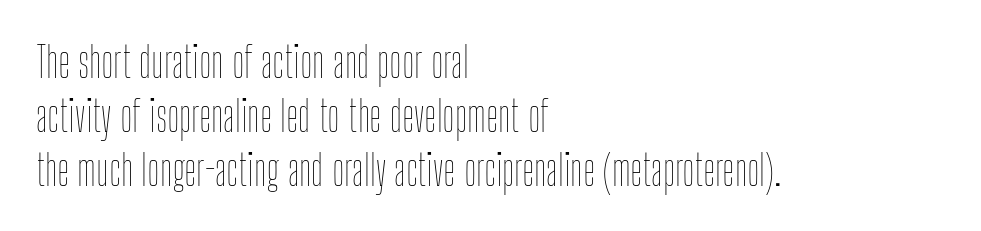
The image shows 42 px thin, condensed type, upright; set left-aligned, normal line spacing (1.28x), normal letter spacing, not underlined; low stroke contrast and a medium x-height.
